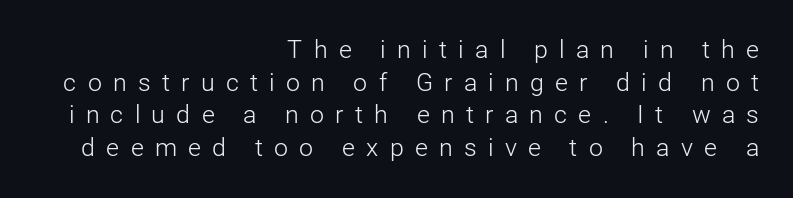
{"italic": "no", "bold": "no", "underline": "no", "align": "right", "line_spacing": "normal", "line_spacing_ratio": 1.31, "letter_spacing": "wide", "letter_spacing_em": 0.45, "glyph_px": 25}
